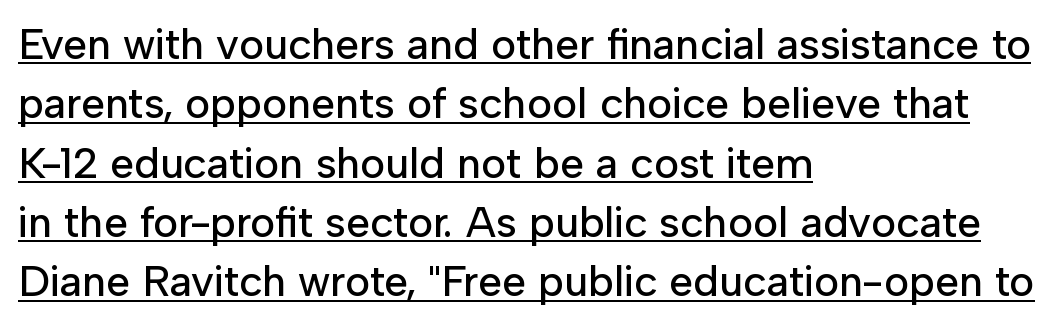
Q: Is the text italic (slanted)? A: No, it is upright.
Q: Is the typeface a serif or a sans-serif typeface? A: Sans-serif.
Q: Is the text underlined? A: Yes.
Q: How is the paragraph aligned? A: Left-aligned.
Q: Is the spacing between letters normal or unusually wide? A: Normal.
Q: Is the spacing between lines tight, normal or loose? A: Normal.
Q: Width (condensed, normal, or wide)? A: Normal.
Q: Stroke contrast? A: Low.
Q: x-height? A: Medium.
Q: Monospaced? A: No.
